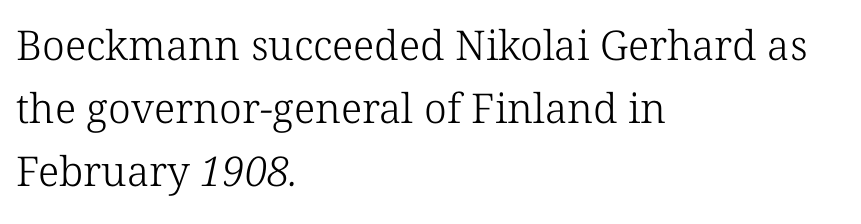
Observe the serifs anchoring each vertical stroke in this sample. Vertical spacing — default. Notice how the passage keeps a crisp vertical edge on the left only. Each letter keeps its own natural width here, so spacing adapts to shape.
